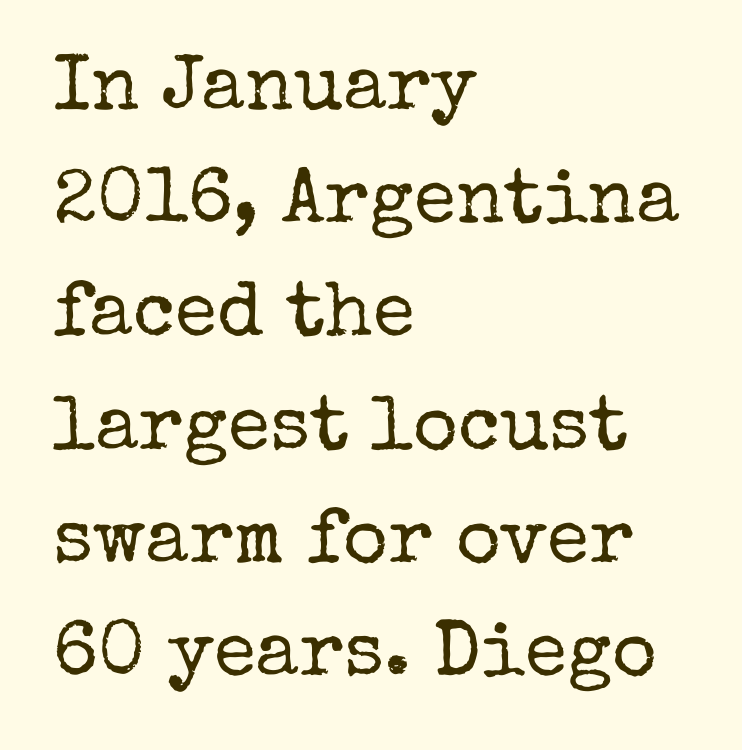
Q: Is the text bold? A: No.
Q: Is the text italic (slanted)? A: No, it is upright.
Q: Is the typeface a serif or a sans-serif typeface? A: Serif.
Q: Is the text underlined? A: No.
Q: How is the paragraph aligned? A: Left-aligned.
Q: Is the spacing between letters normal or unusually wide? A: Normal.
Q: Is the spacing between lines tight, normal or loose? A: Normal.
Q: Width (condensed, normal, or wide)? A: Normal.
Q: Stroke contrast? A: Low.
Q: x-height? A: Medium.
Q: Monospaced? A: No.
